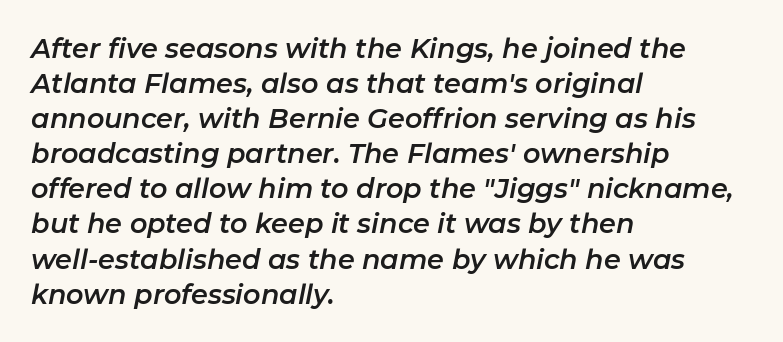
Evenly set lines give the paragraph a standard silhouette. When letters slant like this, we call the style italic. The compositor pushed each line to the left boundary. The face used here is rendered with its standard letterfit.
